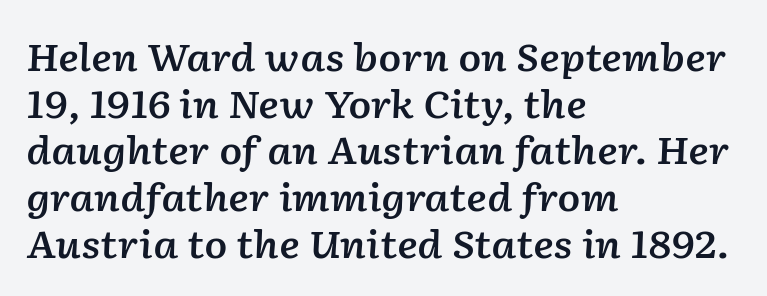
Q: Is the text bold? A: Semi-bold.
Q: Is the text italic (slanted)? A: Yes, it leans right by about 2 degrees.
Q: Is the text underlined? A: No.
Q: How is the paragraph aligned? A: Left-aligned.
Q: Is the spacing between letters normal or unusually wide? A: Normal.
Q: Width (condensed, normal, or wide)? A: Normal.
Q: Stroke contrast? A: Low.
Q: x-height? A: Medium.
Q: Monospaced? A: No.
